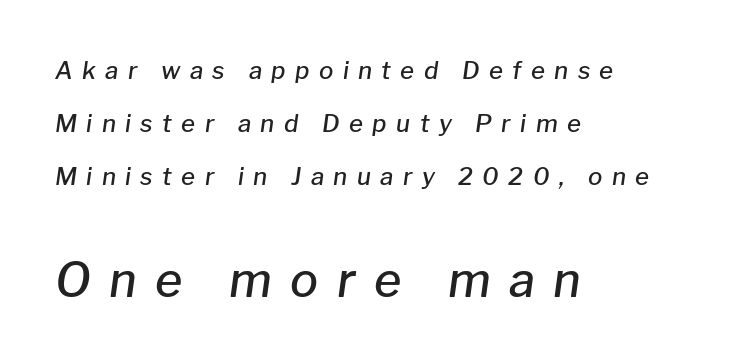
Q: Is the text bold? A: Semi-bold.
Q: Is the text italic (slanted)? A: Yes, it leans right by about 8 degrees.
Q: Is the text underlined? A: No.
Q: How is the paragraph aligned? A: Left-aligned.
Q: Is the spacing between letters normal or unusually wide? A: Unusually wide.
Q: Is the spacing between lines tight, normal or loose? A: Loose.
Q: Which block of text is set in a larger size, the first (top) or the second (bottom)? A: The second (bottom) one.
Q: Width (condensed, normal, or wide)? A: Normal.
Q: Stroke contrast? A: Low.
Q: x-height? A: Medium.
Q: Monospaced? A: No.
